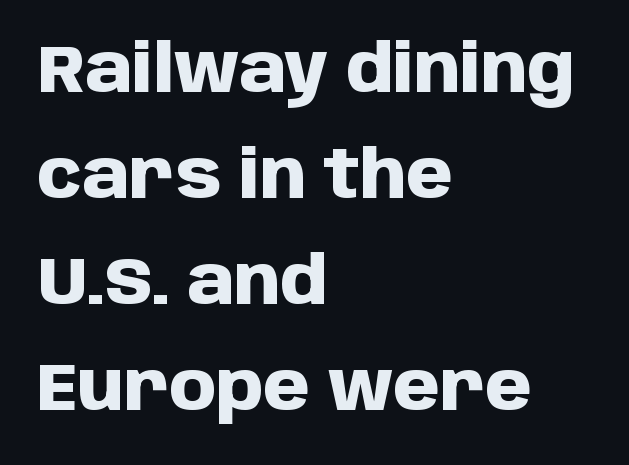
The image shows 67 px heavy sans-serif type, upright; set left-aligned, normal line spacing (1.58x), normal letter spacing, not underlined; low stroke contrast and a large x-height.
